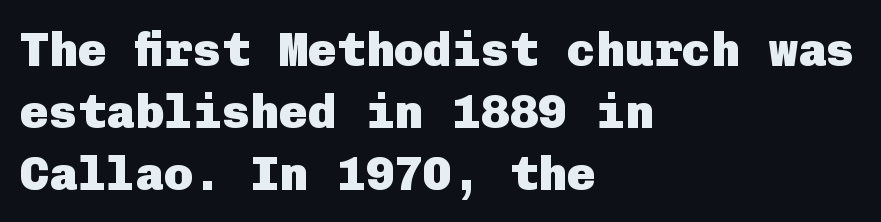
The image shows 48 px heavy sans-serif type, upright; set left-aligned, normal line spacing (1.29x), normal letter spacing, not underlined; low stroke contrast and a medium x-height.
